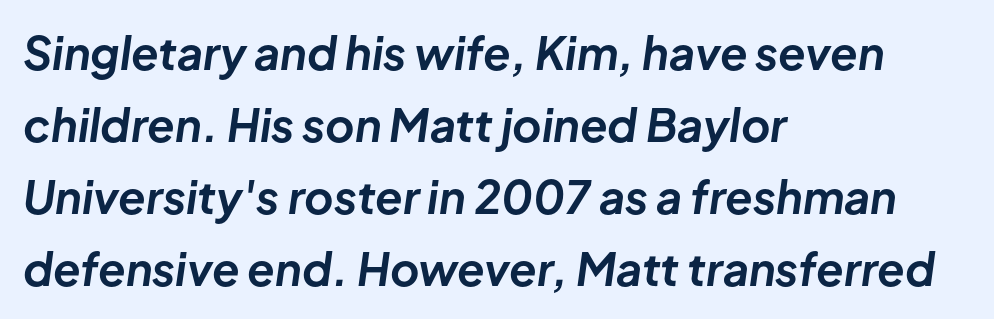
Q: Is the text bold? A: Yes.
Q: Is the text italic (slanted)? A: Yes, it leans right by about 8 degrees.
Q: Is the text underlined? A: No.
Q: How is the paragraph aligned? A: Left-aligned.
Q: Is the spacing between letters normal or unusually wide? A: Normal.
Q: Is the spacing between lines tight, normal or loose? A: Normal.
Q: Width (condensed, normal, or wide)? A: Normal.
Q: Stroke contrast? A: Low.
Q: x-height? A: Medium.
Q: Monospaced? A: No.
